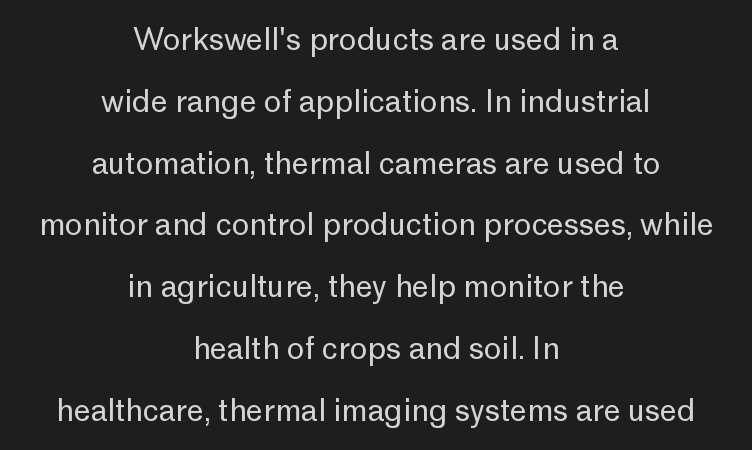
{"serif": "no", "italic": "no", "bold": "no", "weight": "regular", "width": "normal", "stroke_contrast": "low", "x_height": "medium", "monospaced": "no", "underline": "no", "align": "center", "line_spacing": "loose", "line_spacing_ratio": 2.06, "letter_spacing": "normal", "letter_spacing_em": 0.0, "glyph_px": 30}
